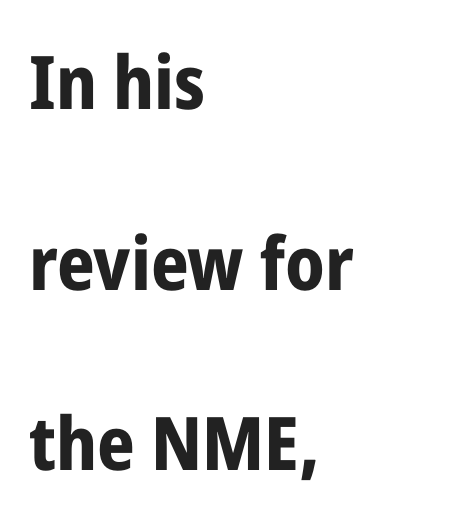
The image shows 74 px bold, condensed sans-serif type, upright; set left-aligned, loose line spacing (2.44x), normal letter spacing, not underlined; low stroke contrast and a medium x-height.
